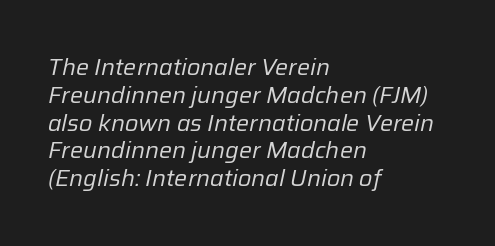
Q: Is the text bold? A: No.
Q: Is the text italic (slanted)? A: Yes, it leans right by about 12 degrees.
Q: Is the text underlined? A: No.
Q: How is the paragraph aligned? A: Left-aligned.
Q: Is the spacing between letters normal or unusually wide? A: Normal.
